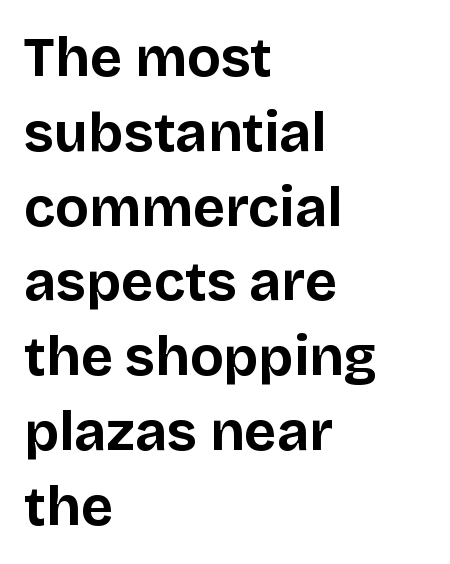
Q: Is the text bold? A: Yes.
Q: Is the text italic (slanted)? A: No, it is upright.
Q: Is the typeface a serif or a sans-serif typeface? A: Sans-serif.
Q: Is the text underlined? A: No.
Q: How is the paragraph aligned? A: Left-aligned.
Q: Is the spacing between letters normal or unusually wide? A: Normal.
Q: Is the spacing between lines tight, normal or loose? A: Normal.
Q: Width (condensed, normal, or wide)? A: Normal.
Q: Stroke contrast? A: Low.
Q: x-height? A: Large.
Q: Monospaced? A: No.
